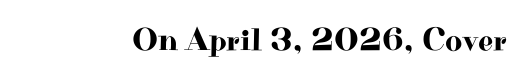
The image shows 33 px wide serif type, upright; set normal letter spacing, not underlined; high stroke contrast and a small x-height.
